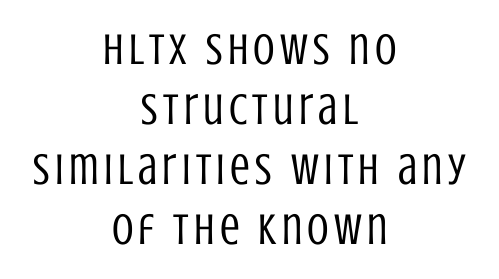
The image shows 44 px regular-weight, condensed sans-serif type, upright; set centered, normal line spacing (1.36x), not underlined; low stroke contrast and a large x-height.
